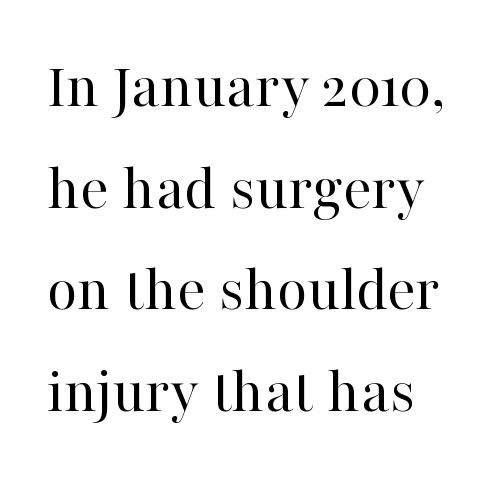
The image shows 66 px regular-weight serif type, upright; set normal line spacing (1.54x), normal letter spacing, not underlined; high stroke contrast and a medium x-height.
